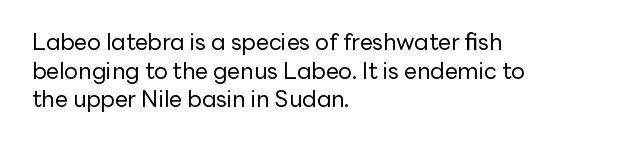
Beneath every word, the page is bare. On a weight scale, this lands at 450 or below. Look at the tracking — it's just the regular setting, nothing added. The typesetter chose a ragged-right arrangement here. Upright lettering throughout.
